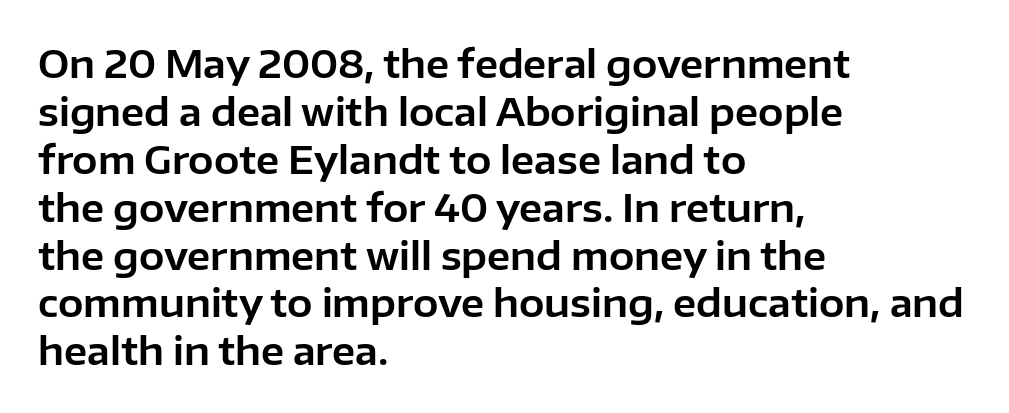
The image shows 38 px sans-serif type, upright; set left-aligned, normal line spacing (1.26x), normal letter spacing, not underlined; low stroke contrast and a medium x-height.
